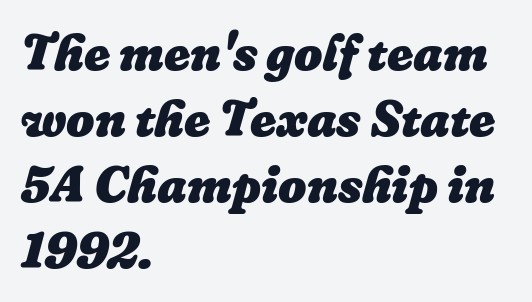
Q: Is the text bold? A: Yes.
Q: Is the text italic (slanted)? A: Yes, it leans right by about 16 degrees.
Q: Is the text underlined? A: No.
Q: How is the paragraph aligned? A: Left-aligned.
Q: Is the spacing between letters normal or unusually wide? A: Normal.
Q: Is the spacing between lines tight, normal or loose? A: Normal.
Q: Width (condensed, normal, or wide)? A: Normal.
Q: Stroke contrast? A: Low.
Q: x-height? A: Medium.
Q: Monospaced? A: No.
